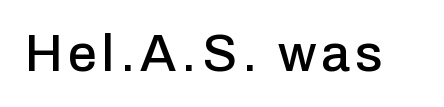
{"serif": "no", "italic": "no", "width": "normal", "stroke_contrast": "low", "x_height": "medium", "monospaced": "no", "underline": "no", "glyph_px": 52}
